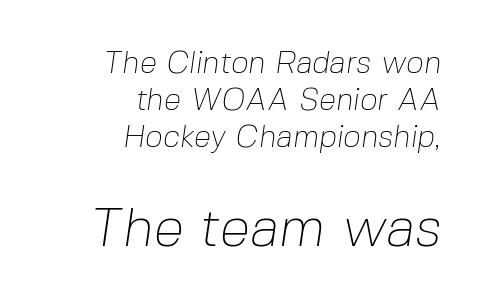
Q: Is the text bold? A: No.
Q: Is the typeface a serif or a sans-serif typeface? A: Sans-serif.
Q: Is the text underlined? A: No.
Q: How is the paragraph aligned? A: Right-aligned.
Q: Is the spacing between letters normal or unusually wide? A: Normal.
Q: Which block of text is set in a larger size, the first (top) or the second (bottom)? A: The second (bottom) one.
Q: Width (condensed, normal, or wide)? A: Normal.
Q: Stroke contrast? A: Low.
Q: x-height? A: Medium.
Q: Monospaced? A: No.
